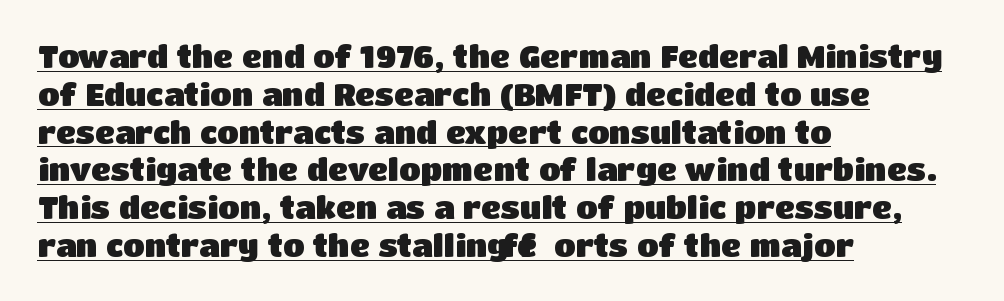
Q: Is the text bold? A: Yes.
Q: Is the text italic (slanted)? A: No, it is upright.
Q: Is the typeface a serif or a sans-serif typeface? A: Sans-serif.
Q: Is the text underlined? A: Yes.
Q: How is the paragraph aligned? A: Left-aligned.
Q: Is the spacing between letters normal or unusually wide? A: Normal.
Q: Width (condensed, normal, or wide)? A: Normal.
Q: Stroke contrast? A: Low.
Q: x-height? A: Large.
Q: Monospaced? A: No.
